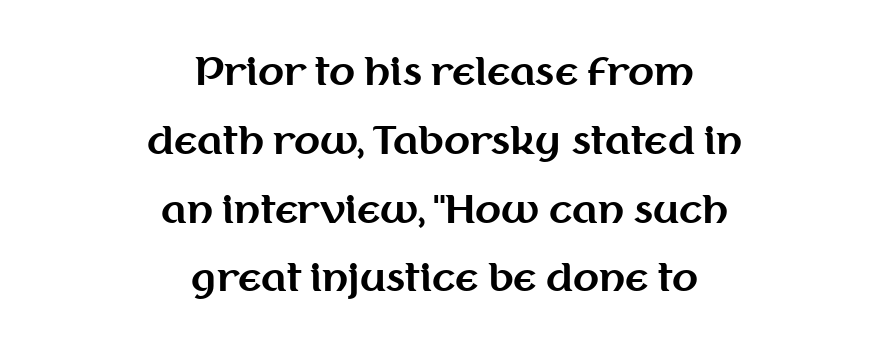
This sample uses an upright cut, with every glyph sitting square on the baseline. The passage shown is typed in a proportional face where columns would drift. Typographically, this falls in the sans-serif category. Stroke thickness is high; the sample reads as a true bold. The paragraph has two soft edges and a firm central axis. Tracking value appears to be zero — textbook default spacing.
